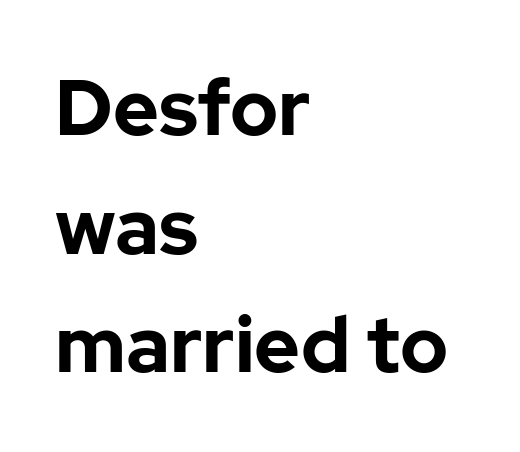
{"serif": "no", "italic": "no", "bold": "yes", "weight": "bold", "width": "normal", "stroke_contrast": "low", "x_height": "medium", "monospaced": "no", "underline": "no", "align": "left", "line_spacing": "normal", "line_spacing_ratio": 1.52, "letter_spacing": "normal", "letter_spacing_em": 0.0, "glyph_px": 78}
